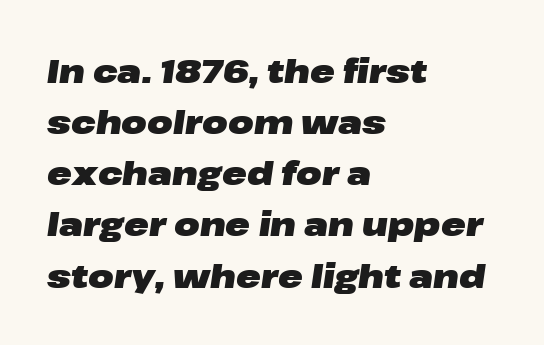
Q: Is the text bold? A: Yes.
Q: Is the text italic (slanted)? A: Yes, it leans right by about 8 degrees.
Q: Is the text underlined? A: No.
Q: How is the paragraph aligned? A: Left-aligned.
Q: Is the spacing between letters normal or unusually wide? A: Normal.
Q: Is the spacing between lines tight, normal or loose? A: Normal.
Q: Width (condensed, normal, or wide)? A: Wide.
Q: Stroke contrast? A: Low.
Q: x-height? A: Medium.
Q: Monospaced? A: No.
